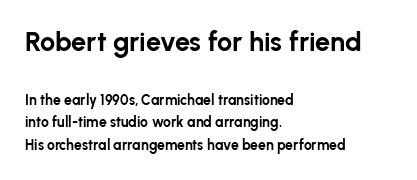
{"italic": "no", "bold": "yes", "underline": "no", "align": "left", "line_spacing": "normal", "line_spacing_ratio": 1.63, "letter_spacing": "normal", "letter_spacing_em": 0.0, "larger_block": "first", "size_ratio": 1.93, "glyph_px": 27}
